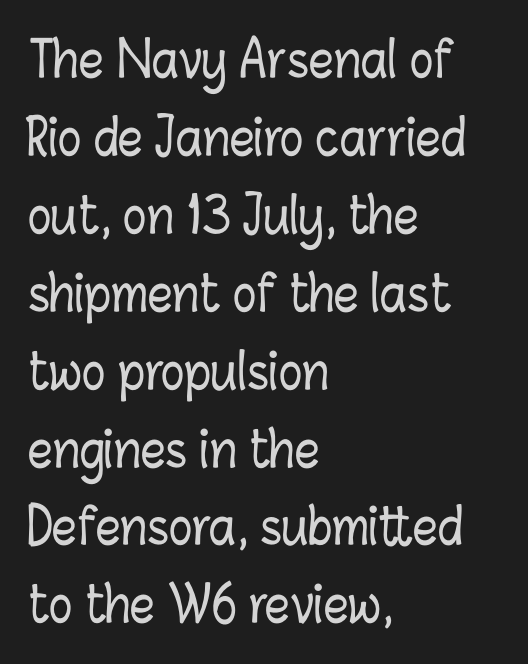
The image shows 49 px condensed type, upright; set left-aligned, normal line spacing (1.59x), normal letter spacing, not underlined; low stroke contrast and a medium x-height.
